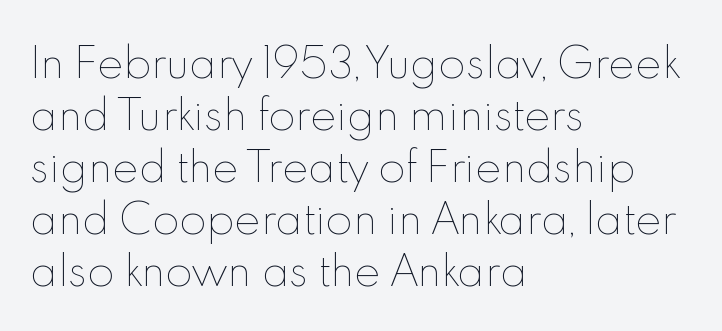
Reading down the column, the eye jumps a familiar distance to each next line. Unmarked baselines from the first word to the last. The letters advance in unequal steps, a hallmark of proportional type. These glyphs show unthickened strokes, regular width or finer. The letterforms sit shoulder to shoulder at normal distance.
